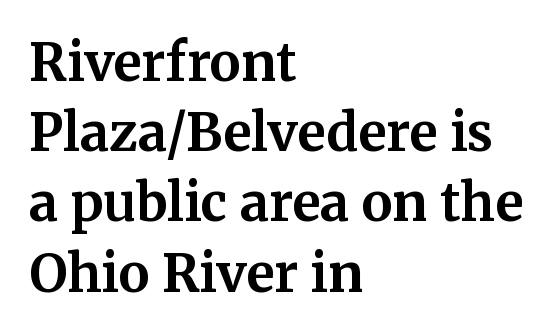
Q: Is the text bold? A: Yes.
Q: Is the text italic (slanted)? A: No, it is upright.
Q: Is the typeface a serif or a sans-serif typeface? A: Serif.
Q: Is the text underlined? A: No.
Q: How is the paragraph aligned? A: Left-aligned.
Q: Is the spacing between letters normal or unusually wide? A: Normal.
Q: Is the spacing between lines tight, normal or loose? A: Normal.
Q: Width (condensed, normal, or wide)? A: Normal.
Q: Stroke contrast? A: Medium.
Q: x-height? A: Medium.
Q: Monospaced? A: No.
